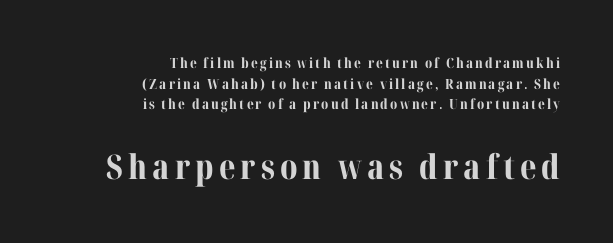
{"serif": "yes", "italic": "no", "bold": "yes", "weight": "bold", "width": "normal", "stroke_contrast": "medium", "x_height": "medium", "monospaced": "no", "underline": "no", "align": "right", "line_spacing": "normal", "line_spacing_ratio": 1.48, "larger_block": "second", "size_ratio": 2.43, "glyph_px": 34}
